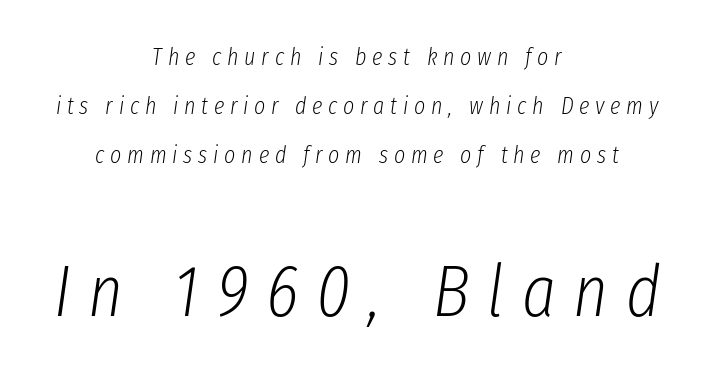
Q: Is the text bold? A: No.
Q: Is the text italic (slanted)? A: Yes, it leans right by about 8 degrees.
Q: Is the text underlined? A: No.
Q: How is the paragraph aligned? A: Centered.
Q: Is the spacing between letters normal or unusually wide? A: Unusually wide.
Q: Is the spacing between lines tight, normal or loose? A: Loose.
Q: Which block of text is set in a larger size, the first (top) or the second (bottom)? A: The second (bottom) one.
Q: Width (condensed, normal, or wide)? A: Condensed.
Q: Stroke contrast? A: Low.
Q: x-height? A: Medium.
Q: Monospaced? A: No.
